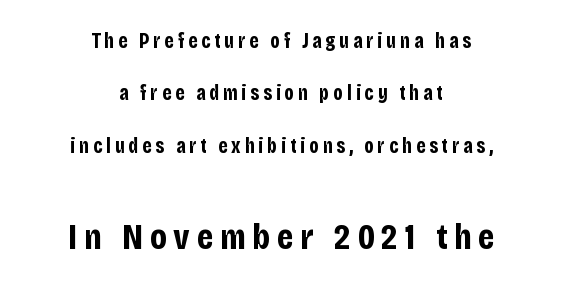
Q: Is the text bold? A: Yes.
Q: Is the text italic (slanted)? A: No, it is upright.
Q: Is the typeface a serif or a sans-serif typeface? A: Sans-serif.
Q: Is the text underlined? A: No.
Q: How is the paragraph aligned? A: Centered.
Q: Is the spacing between lines tight, normal or loose? A: Loose.
Q: Which block of text is set in a larger size, the first (top) or the second (bottom)? A: The second (bottom) one.
Q: Width (condensed, normal, or wide)? A: Condensed.
Q: Stroke contrast? A: Low.
Q: x-height? A: Large.
Q: Monospaced? A: No.
